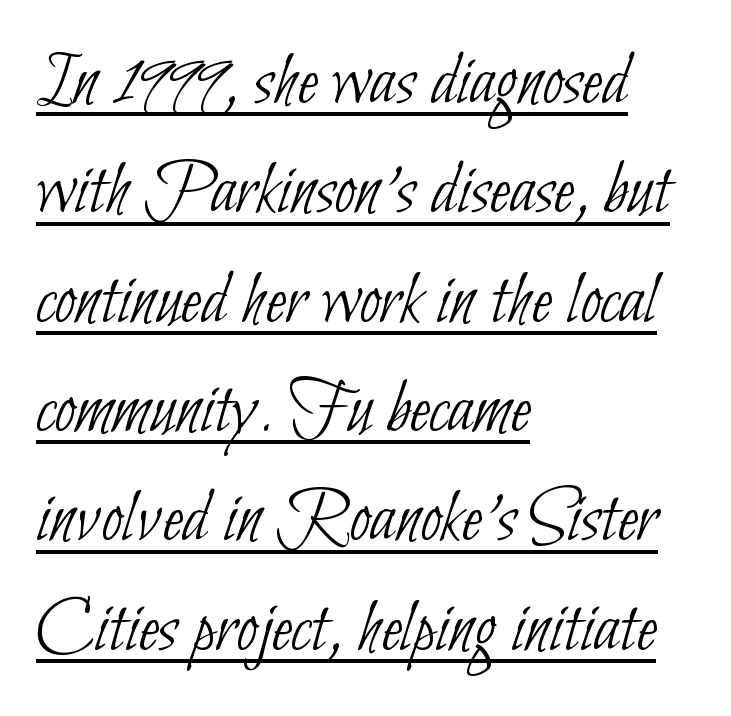
The image shows 77 px thin, condensed sans-serif type; set left-aligned, normal line spacing (1.42x), normal letter spacing, underlined; low stroke contrast and a small x-height.
